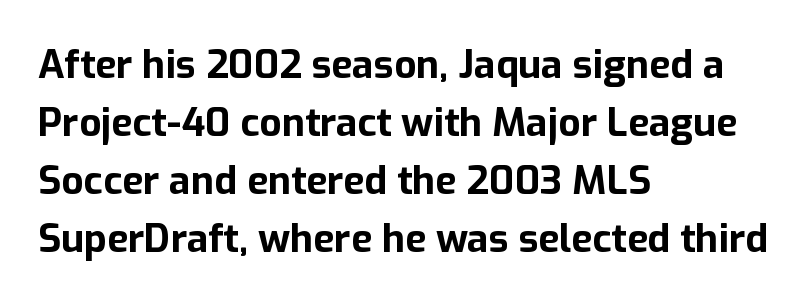
{"serif": "no", "italic": "no", "bold": "yes", "weight": "bold", "width": "normal", "stroke_contrast": "low", "x_height": "medium", "monospaced": "no", "underline": "no", "align": "left", "line_spacing": "normal", "line_spacing_ratio": 1.49, "letter_spacing": "normal", "letter_spacing_em": 0.0, "glyph_px": 39}
